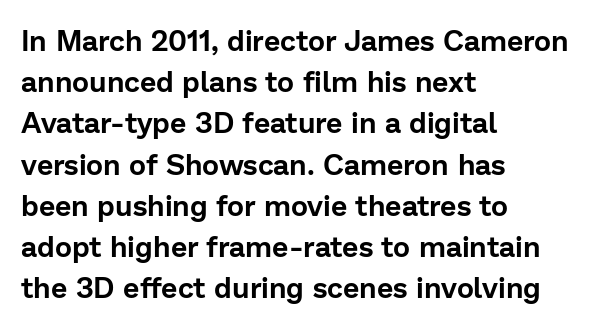
{"serif": "no", "italic": "no", "width": "normal", "stroke_contrast": "low", "x_height": "medium", "monospaced": "no", "underline": "no", "align": "left", "line_spacing": "normal", "line_spacing_ratio": 1.42, "letter_spacing": "normal", "letter_spacing_em": 0.0, "glyph_px": 29}
